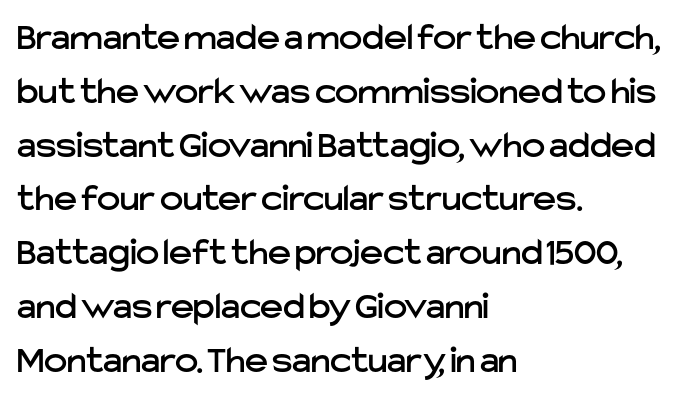
Q: Is the text italic (slanted)? A: No, it is upright.
Q: Is the typeface a serif or a sans-serif typeface? A: Sans-serif.
Q: Is the text underlined? A: No.
Q: How is the paragraph aligned? A: Left-aligned.
Q: Is the spacing between letters normal or unusually wide? A: Normal.
Q: Is the spacing between lines tight, normal or loose? A: Normal.
Q: Width (condensed, normal, or wide)? A: Normal.
Q: Stroke contrast? A: Low.
Q: x-height? A: Medium.
Q: Monospaced? A: No.
